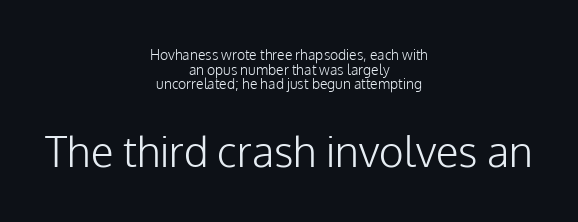
No letter is thick-stroked: the sample isn't bold. The space beneath each line is pristine and unruled. These lines stack symmetrically, like a column narrowing and widening about its center. These lines were composed using upright roman letters.
